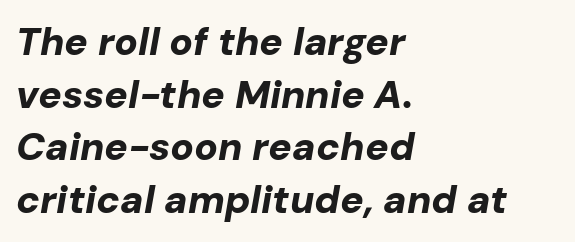
Bold? Absolutely — the strokes are thick and heavy. This rendering uses left alignment, leaving the right contour irregular. Unmarked baselines from the first word to the last. Notice how the stems are inclined rather than vertical — that's the hallmark of italics.
